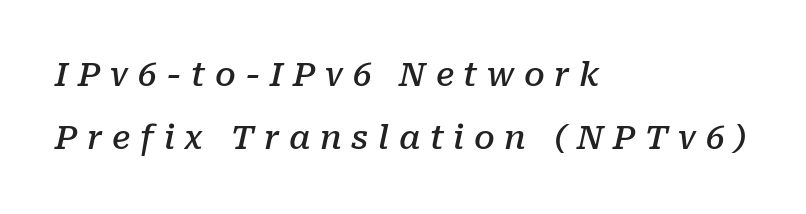
The image shows 33 px semibold serif type, italic (leaning right); set left-aligned, loose line spacing (1.91x), unusually wide letter spacing (+0.29 em), not underlined; low stroke contrast and a medium x-height.
